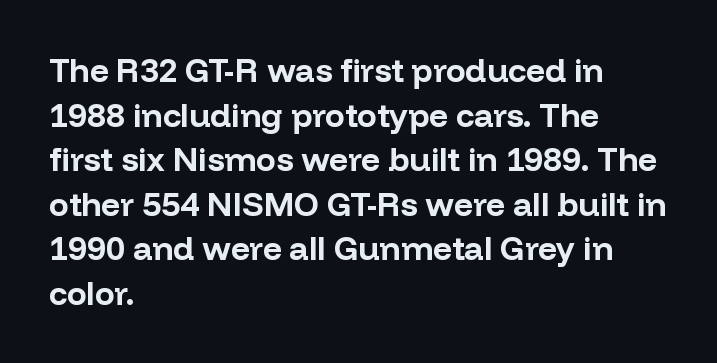
Q: Is the text bold? A: Yes.
Q: Is the text italic (slanted)? A: No, it is upright.
Q: Is the typeface a serif or a sans-serif typeface? A: Sans-serif.
Q: Is the text underlined? A: No.
Q: How is the paragraph aligned? A: Left-aligned.
Q: Is the spacing between letters normal or unusually wide? A: Normal.
Q: Is the spacing between lines tight, normal or loose? A: Normal.
Q: Width (condensed, normal, or wide)? A: Normal.
Q: Stroke contrast? A: Low.
Q: x-height? A: Medium.
Q: Monospaced? A: No.
